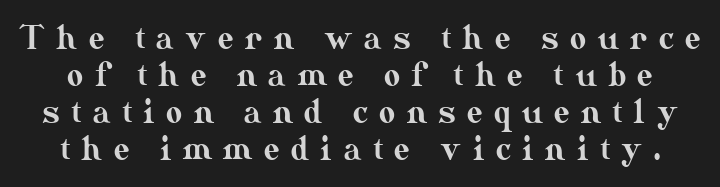
Has an underline been added? It has not. The letters stand straight up with perfectly vertical stems. You could not count columns in this text — the font is proportionally spaced. This rendering widens character spacing well past its baseline value.
